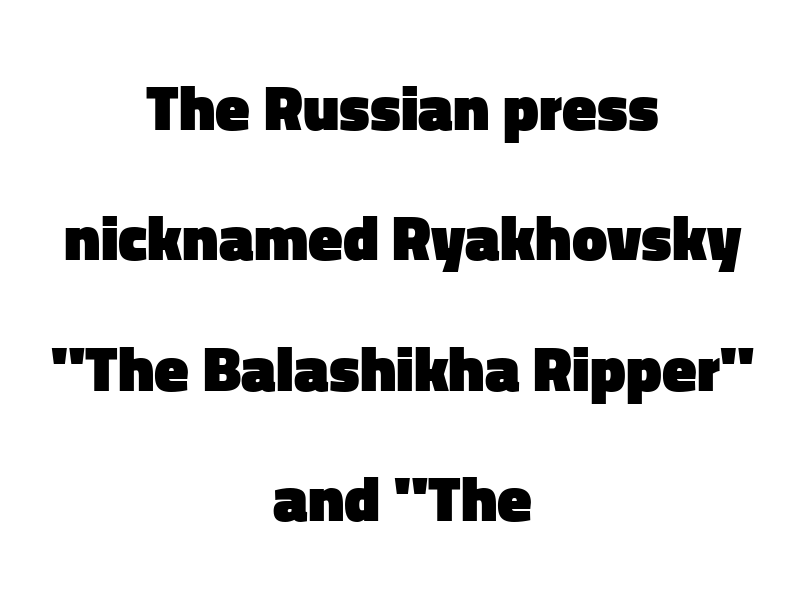
The image shows 63 px heavy sans-serif type, upright; set centered, loose line spacing (2.07x), normal letter spacing, not underlined; low stroke contrast and a medium x-height.
